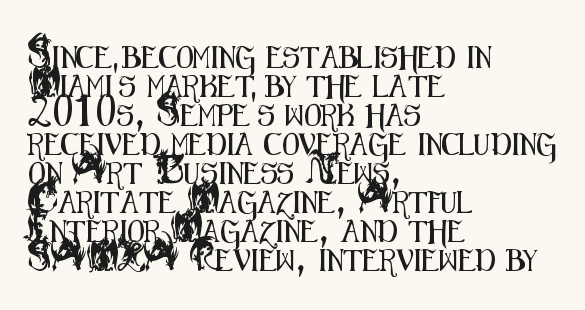
It's the straight-up-and-down kind of type. The horizontal fit of the characters is conventional and even. These lines are set flush left with a ragged right edge. Glance below the letters and you will spot only blank space.
